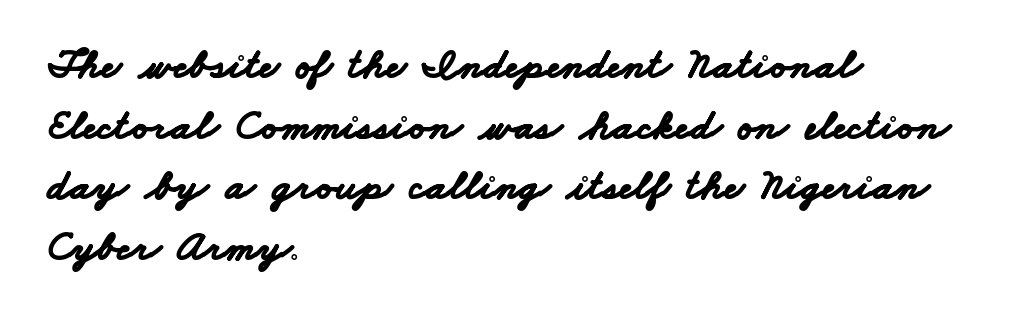
Proportional: the letters do not fall into vertical columns. Grotesque or geometric, the face here clearly has no serifs. Vertical spacing — default. Is the letter spacing exaggerated? No — it looks like the ordinary default. Students, this is bold: see how much ink each stroke carries. Underline: absent.
